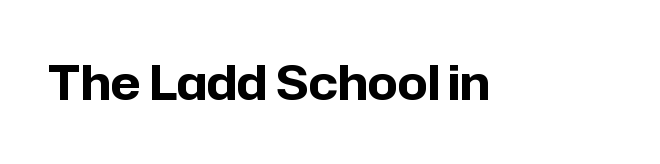
The letters advance in unequal steps, a hallmark of proportional type. The line texture is even and compact thanks to regular tracking. Look at the stroke-to-counter ratio: heavy, a bold. Classification — sans serif.
